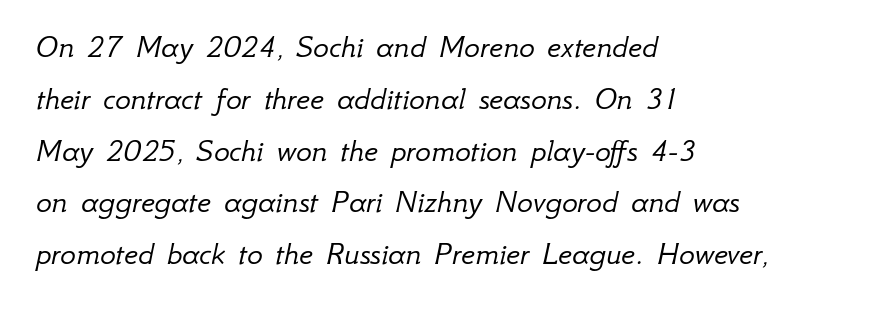
Q: Is the text bold? A: No.
Q: Is the text italic (slanted)? A: Yes, it leans right by about 12 degrees.
Q: Is the text underlined? A: No.
Q: How is the paragraph aligned? A: Left-aligned.
Q: Is the spacing between letters normal or unusually wide? A: Normal.
Q: Is the spacing between lines tight, normal or loose? A: Normal.
Q: Width (condensed, normal, or wide)? A: Normal.
Q: Stroke contrast? A: Low.
Q: x-height? A: Small.
Q: Monospaced? A: No.
